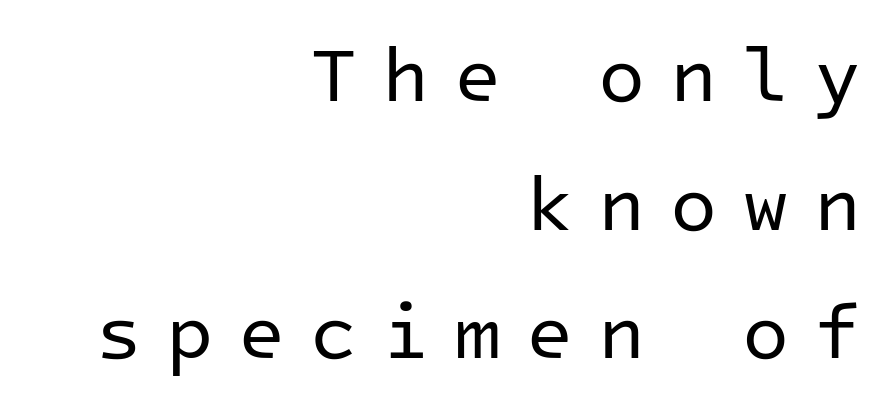
Q: Is the text bold? A: No.
Q: Is the text italic (slanted)? A: No, it is upright.
Q: Is the typeface a serif or a sans-serif typeface? A: Sans-serif.
Q: Is the text underlined? A: No.
Q: How is the paragraph aligned? A: Right-aligned.
Q: Is the spacing between letters normal or unusually wide? A: Unusually wide.
Q: Is the spacing between lines tight, normal or loose? A: Normal.
Q: Width (condensed, normal, or wide)? A: Normal.
Q: Stroke contrast? A: Low.
Q: x-height? A: Medium.
Q: Monospaced? A: Yes.
